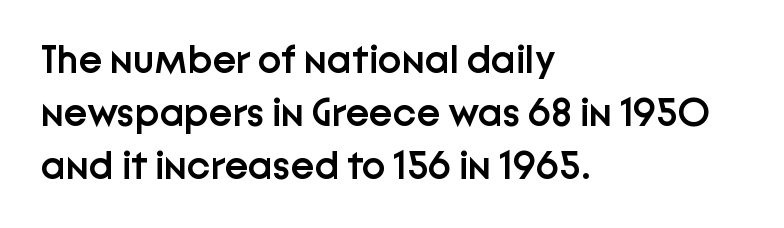
The image shows 40 px semibold sans-serif type, upright; set left-aligned, normal line spacing (1.32x), normal letter spacing, not underlined; low stroke contrast and a medium x-height.
